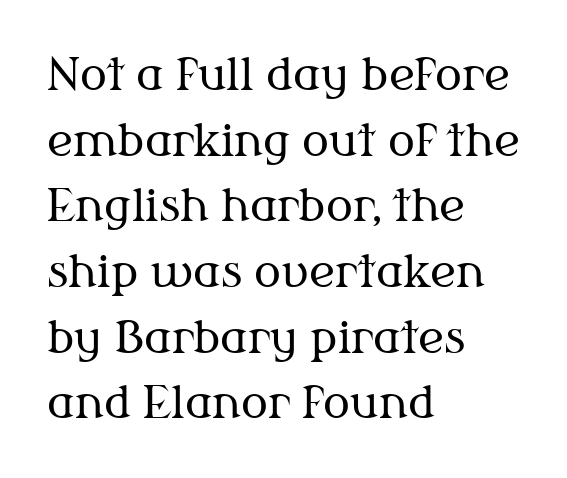
The image shows 45 px regular-weight serif type, upright; set left-aligned, normal line spacing (1.46x), normal letter spacing, not underlined; medium stroke contrast and a medium x-height.
